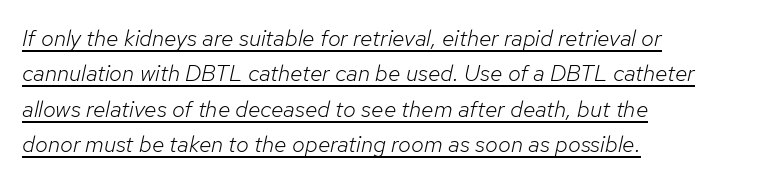
Descenders here cross a horizontal rule under the line. Regular leading. Leftover space on each line is placed entirely after the last word. Does extra space separate the letters? No, they use regular spacing.
